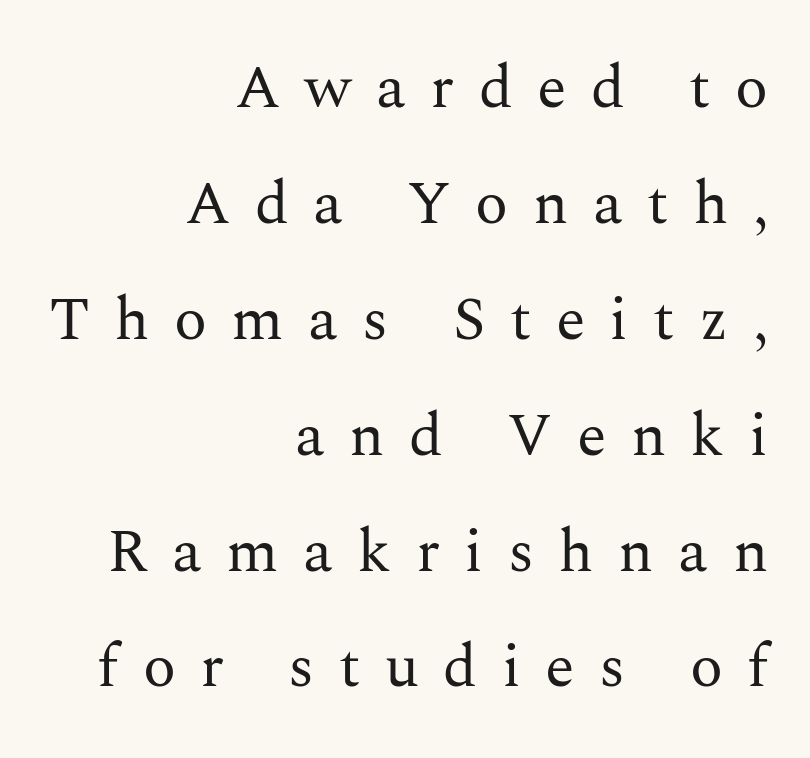
Every stem runs plumb, perpendicular to the baseline. You could only call the tracking loose — the letters float apart. Is the stroke heavy? The answer is a plain regular-or-lighter. Regarding serifs, this sample has them.
